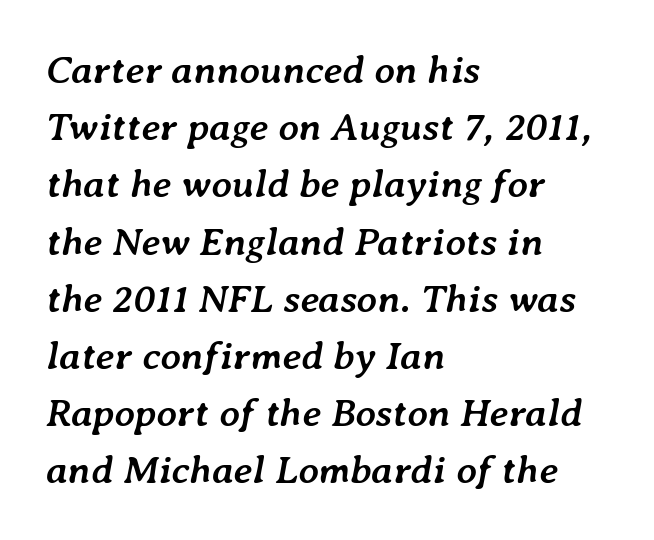
Q: Is the text bold? A: Yes.
Q: Is the text italic (slanted)? A: Yes, it leans right by about 7 degrees.
Q: Is the text underlined? A: No.
Q: How is the paragraph aligned? A: Left-aligned.
Q: Is the spacing between letters normal or unusually wide? A: Normal.
Q: Is the spacing between lines tight, normal or loose? A: Normal.
Q: Width (condensed, normal, or wide)? A: Normal.
Q: Stroke contrast? A: Low.
Q: x-height? A: Medium.
Q: Monospaced? A: No.
